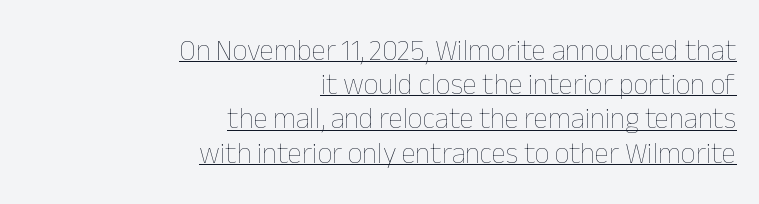
The image shows 29 px thin type, upright; set right-aligned, line spacing 1.18x, normal letter spacing, underlined; low stroke contrast and a medium x-height.
